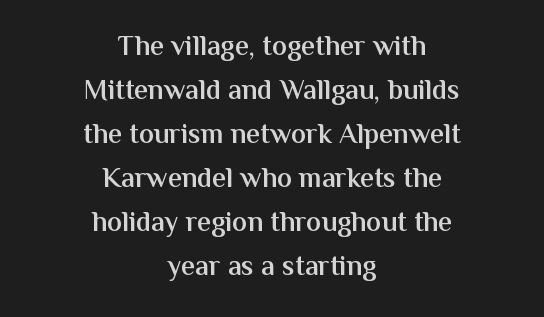
The characters display no serif detailing; their extremities are plain. A typesetter would call this proportional, since set widths differ per character. Is the block centered? Yes — each line is placed symmetrically about the middle. Posture: straight, roman, zero tilt. The specimen omits any rule beneath the text block's lines.
